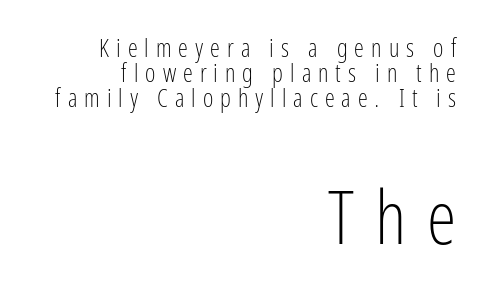
{"serif": "no", "italic": "no", "bold": "no", "weight": "light", "width": "condensed", "stroke_contrast": "low", "x_height": "medium", "monospaced": "no", "underline": "no", "align": "right", "line_spacing": "tight", "line_spacing_ratio": 1.01, "letter_spacing": "wide", "letter_spacing_em": 0.28, "larger_block": "second", "size_ratio": 3.0, "glyph_px": 75}
